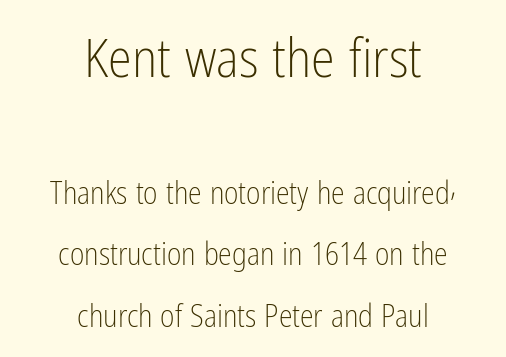
{"serif": "no", "italic": "no", "bold": "no", "weight": "light", "width": "condensed", "stroke_contrast": "low", "x_height": "medium", "monospaced": "no", "underline": "no", "align": "center", "line_spacing": "loose", "line_spacing_ratio": 1.99, "letter_spacing": "normal", "letter_spacing_em": 0.0, "larger_block": "first", "size_ratio": 1.74, "glyph_px": 54}
